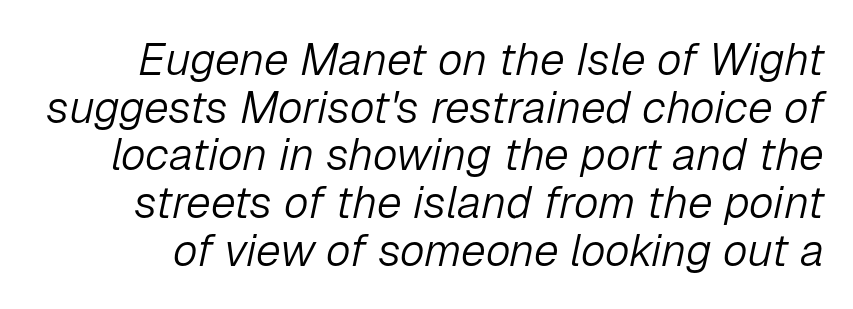
{"italic": "yes", "lean": "right", "slant_degrees": 12, "bold": "no", "weight": "light", "width": "normal", "stroke_contrast": "low", "x_height": "medium", "monospaced": "no", "underline": "no", "line_spacing": "tight", "line_spacing_ratio": 1.06, "letter_spacing": "normal", "letter_spacing_em": 0.0, "glyph_px": 45}
